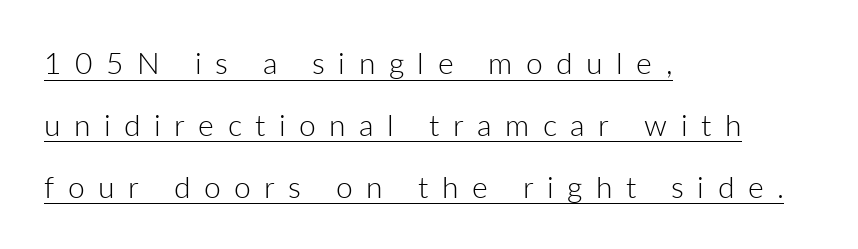
Q: Is the text bold? A: No.
Q: Is the text italic (slanted)? A: No, it is upright.
Q: Is the typeface a serif or a sans-serif typeface? A: Sans-serif.
Q: Is the text underlined? A: Yes.
Q: How is the paragraph aligned? A: Left-aligned.
Q: Is the spacing between letters normal or unusually wide? A: Unusually wide.
Q: Is the spacing between lines tight, normal or loose? A: Loose.
Q: Width (condensed, normal, or wide)? A: Normal.
Q: Stroke contrast? A: Low.
Q: x-height? A: Medium.
Q: Monospaced? A: No.
